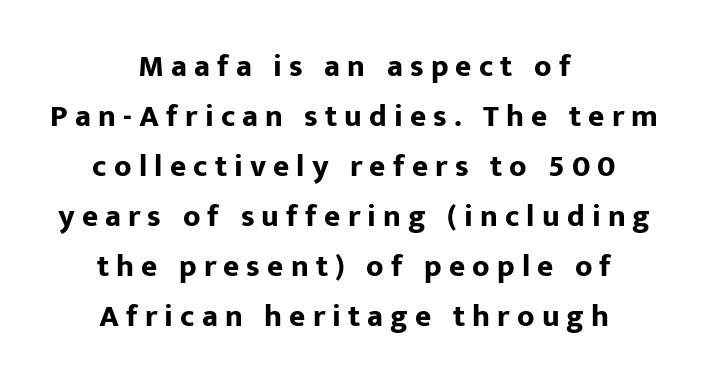
{"serif": "no", "italic": "no", "bold": "yes", "weight": "bold", "width": "normal", "stroke_contrast": "low", "x_height": "medium", "monospaced": "no", "underline": "no", "align": "center", "line_spacing": "normal", "line_spacing_ratio": 1.61, "letter_spacing": "wide", "letter_spacing_em": 0.23, "glyph_px": 31}
